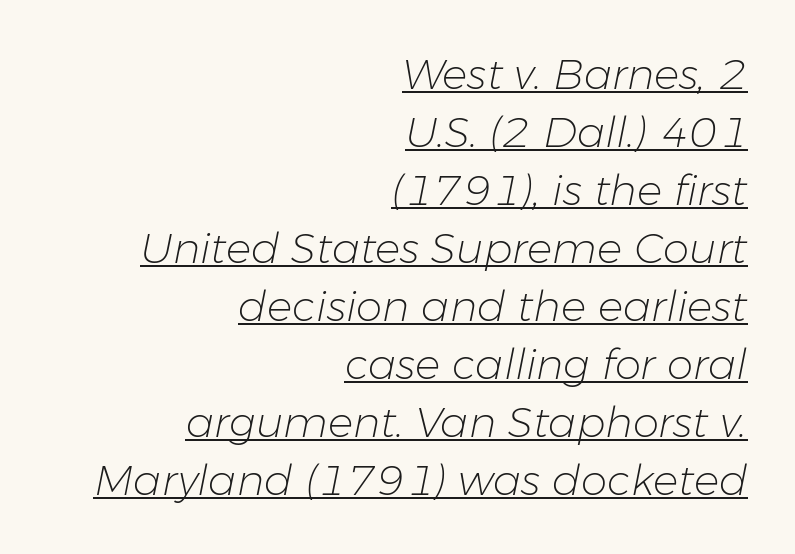
Q: Is the text bold? A: No.
Q: Is the text italic (slanted)? A: Yes, it leans right by about 11 degrees.
Q: Is the text underlined? A: Yes.
Q: How is the paragraph aligned? A: Right-aligned.
Q: Is the spacing between letters normal or unusually wide? A: Normal.
Q: Is the spacing between lines tight, normal or loose? A: Normal.
Q: Width (condensed, normal, or wide)? A: Normal.
Q: Stroke contrast? A: Low.
Q: x-height? A: Medium.
Q: Monospaced? A: No.
